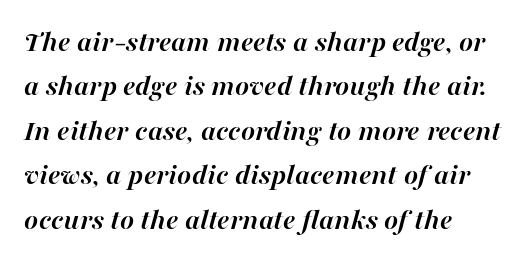
The image shows 30 px semibold type, italic (leaning right); set left-aligned, normal line spacing (1.48x), normal letter spacing, not underlined; high stroke contrast and a medium x-height.
